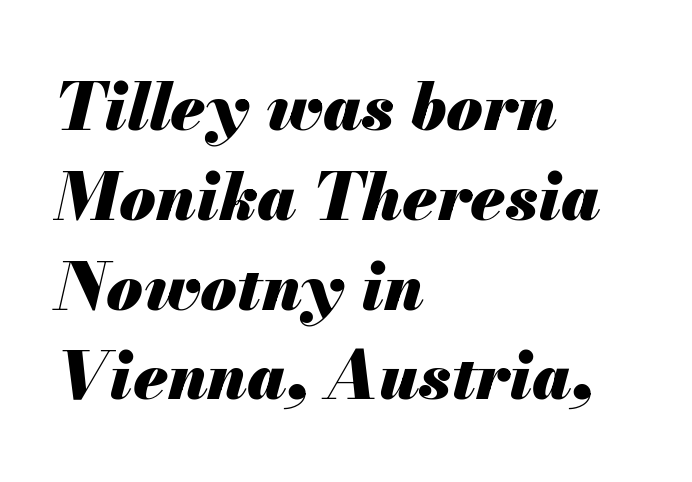
{"italic": "yes", "lean": "right", "slant_degrees": 13, "bold": "yes", "weight": "heavy", "width": "normal", "stroke_contrast": "medium", "x_height": "small", "monospaced": "no", "underline": "no", "align": "left", "line_spacing": "normal", "line_spacing_ratio": 1.36, "letter_spacing": "normal", "letter_spacing_em": 0.0, "glyph_px": 66}
